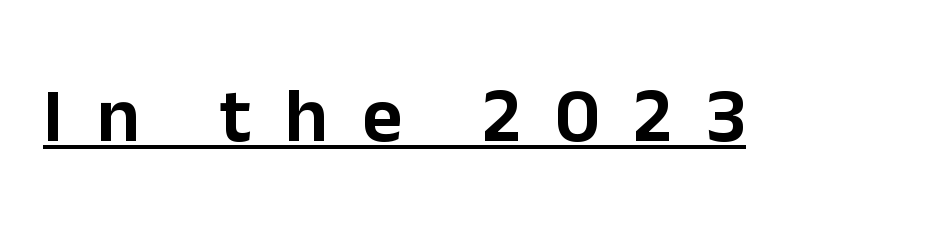
Students, observe the line beneath the letters — that is underlining. Is this a fixed-width face? No — the glyphs have proportional, varying widths. Typographically, this falls in the sans-serif category. Display-style spreading of the glyphs; the letterfit is very open. The letters stand upright; this is a roman face.
